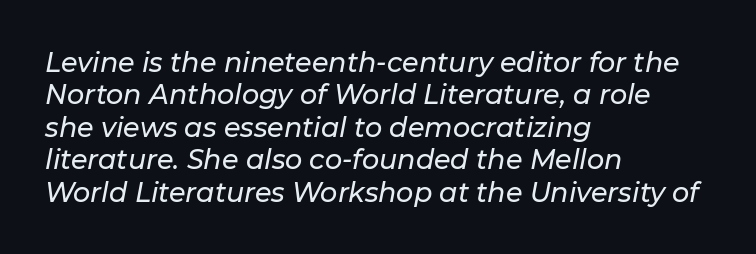
The image shows 27 px text type, italic (leaning right); set left-aligned, line spacing 1.2x, normal letter spacing, not underlined.
